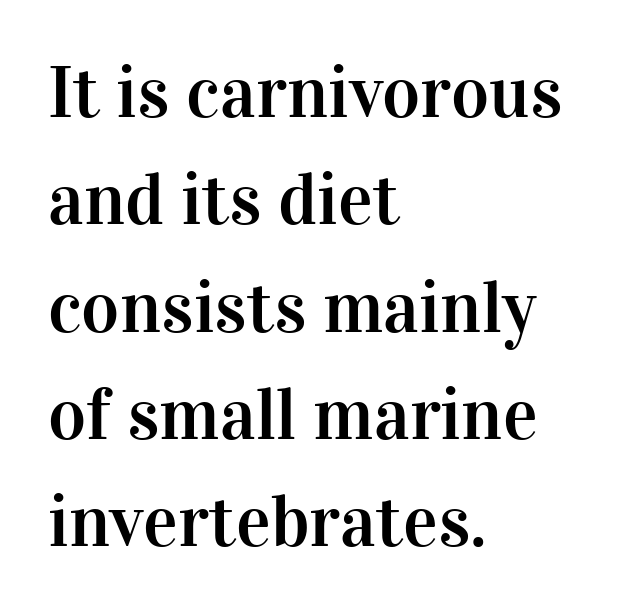
{"serif": "yes", "italic": "no", "width": "normal", "stroke_contrast": "high", "x_height": "medium", "monospaced": "no", "underline": "no", "align": "left", "line_spacing": "normal", "line_spacing_ratio": 1.47, "letter_spacing": "normal", "letter_spacing_em": 0.0, "glyph_px": 73}
